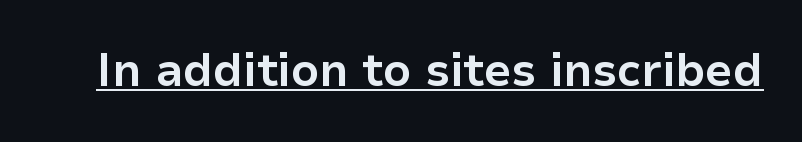
Q: Is the text bold? A: Yes.
Q: Is the text italic (slanted)? A: No, it is upright.
Q: Is the typeface a serif or a sans-serif typeface? A: Sans-serif.
Q: Is the text underlined? A: Yes.
Q: Is the spacing between letters normal or unusually wide? A: Normal.
Q: Width (condensed, normal, or wide)? A: Normal.
Q: Stroke contrast? A: Low.
Q: x-height? A: Medium.
Q: Monospaced? A: No.
